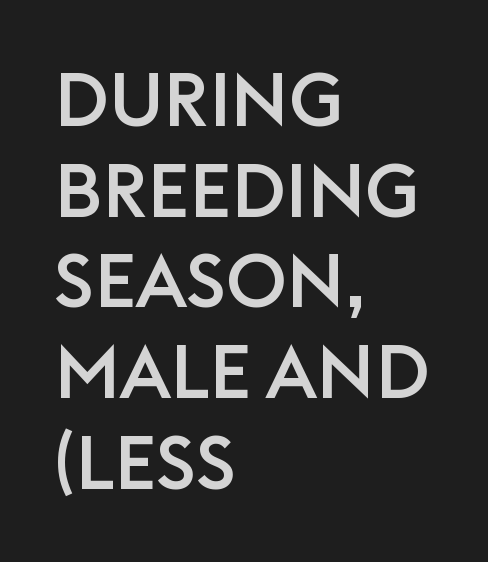
Ordinary non-slanted type is in use. Decoration check: the copy has no underline. Nothing unusual about the tracking: characters are spaced as the font intends. Think of a printed novel: that variable character pitch is what you see here. Teacher's note: observe the even left margin — that is flush-left alignment.
